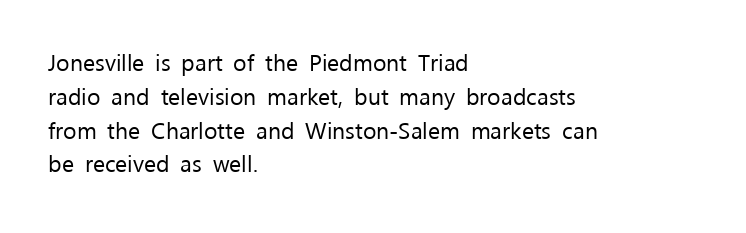
Just letters on the line, the space beneath them empty. Evenly set lines give the paragraph a standard silhouette. Heft: none added — not bold. Notice how the passage keeps a crisp vertical edge on the left only. No extra tracking has been applied to these lines. A roman cut, with each character standing at attention.
